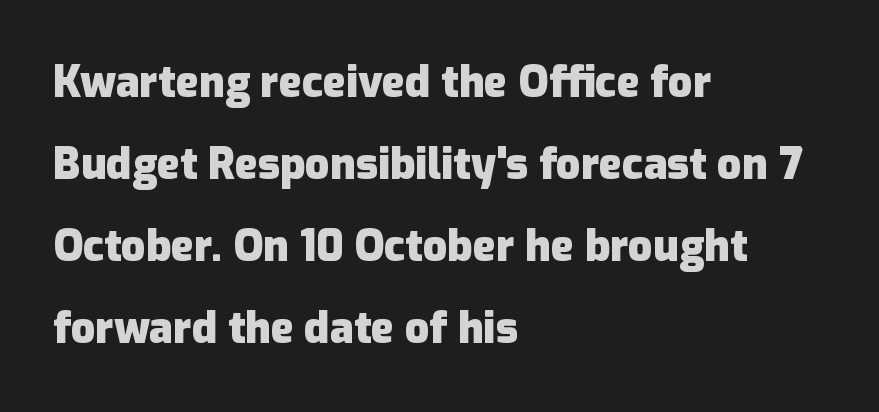
{"serif": "no", "italic": "no", "bold": "yes", "weight": "heavy", "width": "normal", "stroke_contrast": "low", "x_height": "medium", "monospaced": "no", "underline": "no", "align": "left", "line_spacing": "loose", "line_spacing_ratio": 1.91, "letter_spacing": "normal", "letter_spacing_em": 0.0, "glyph_px": 43}
